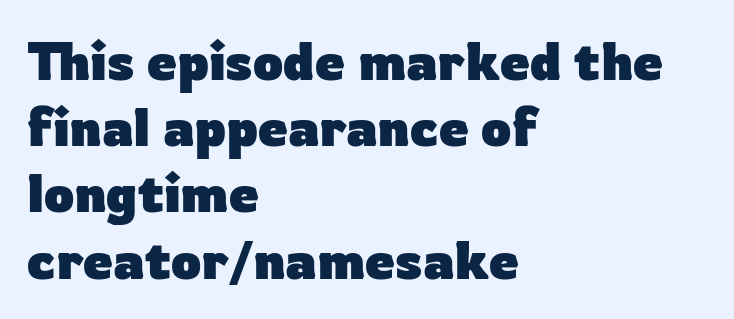
The image shows 53 px heavy sans-serif type, upright; set left-aligned, normal line spacing (1.25x), normal letter spacing, not underlined; low stroke contrast and a medium x-height.
